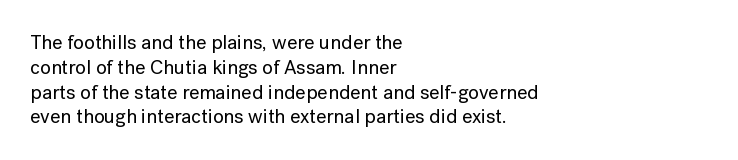
The image shows 20 px text type, upright; set left-aligned, line spacing 1.24x, normal letter spacing, not underlined.
